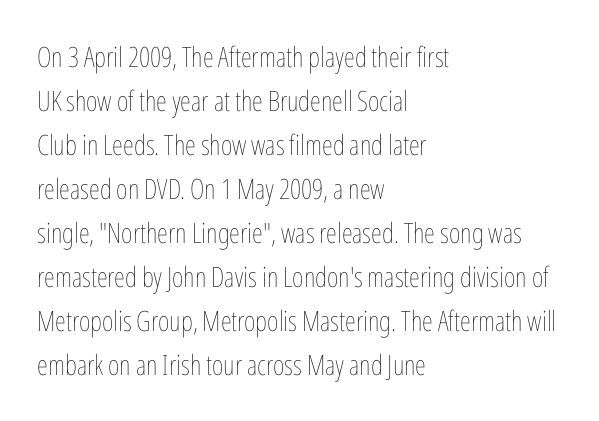
{"italic": "no", "bold": "no", "weight": "thin", "width": "condensed", "stroke_contrast": "low", "x_height": "medium", "monospaced": "no", "underline": "no", "align": "left", "line_spacing": "normal", "line_spacing_ratio": 1.57, "letter_spacing": "normal", "letter_spacing_em": 0.0, "glyph_px": 28}
